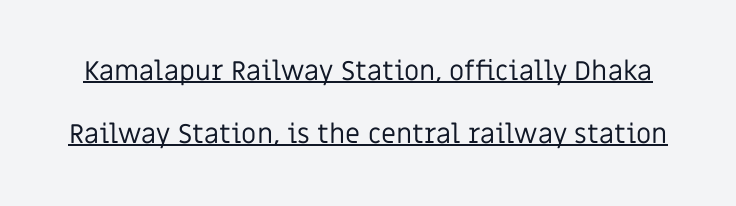
The image shows 27 px text type, upright; set loose line spacing (2.33x), normal letter spacing, underlined.
